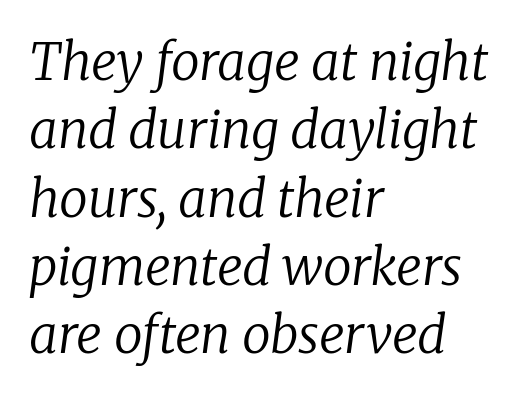
The image shows 51 px regular-weight serif type, italic (leaning right); set left-aligned, normal line spacing (1.34x), normal letter spacing, not underlined; low stroke contrast and a medium x-height.
